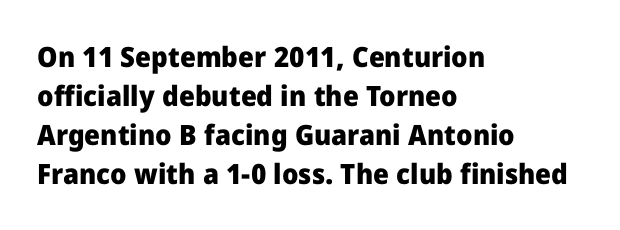
{"serif": "no", "italic": "no", "bold": "yes", "weight": "heavy", "width": "normal", "stroke_contrast": "low", "x_height": "medium", "monospaced": "no", "underline": "no", "align": "left", "line_spacing": "normal", "line_spacing_ratio": 1.39, "letter_spacing": "normal", "letter_spacing_em": 0.0, "glyph_px": 28}
